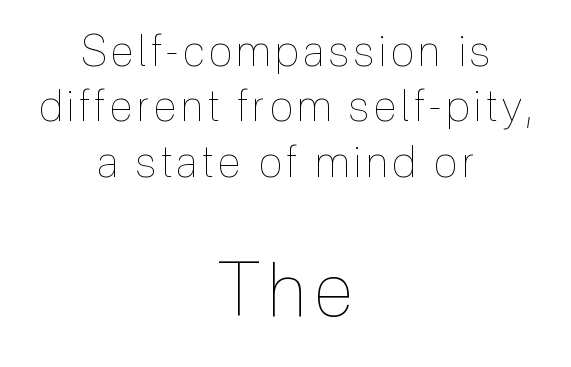
Q: Is the text bold? A: No.
Q: Is the text italic (slanted)? A: No, it is upright.
Q: Is the text underlined? A: No.
Q: How is the paragraph aligned? A: Centered.
Q: Is the spacing between lines tight, normal or loose? A: Normal.
Q: Which block of text is set in a larger size, the first (top) or the second (bottom)? A: The second (bottom) one.
Q: Width (condensed, normal, or wide)? A: Condensed.
Q: x-height? A: Medium.
Q: Monospaced? A: No.
